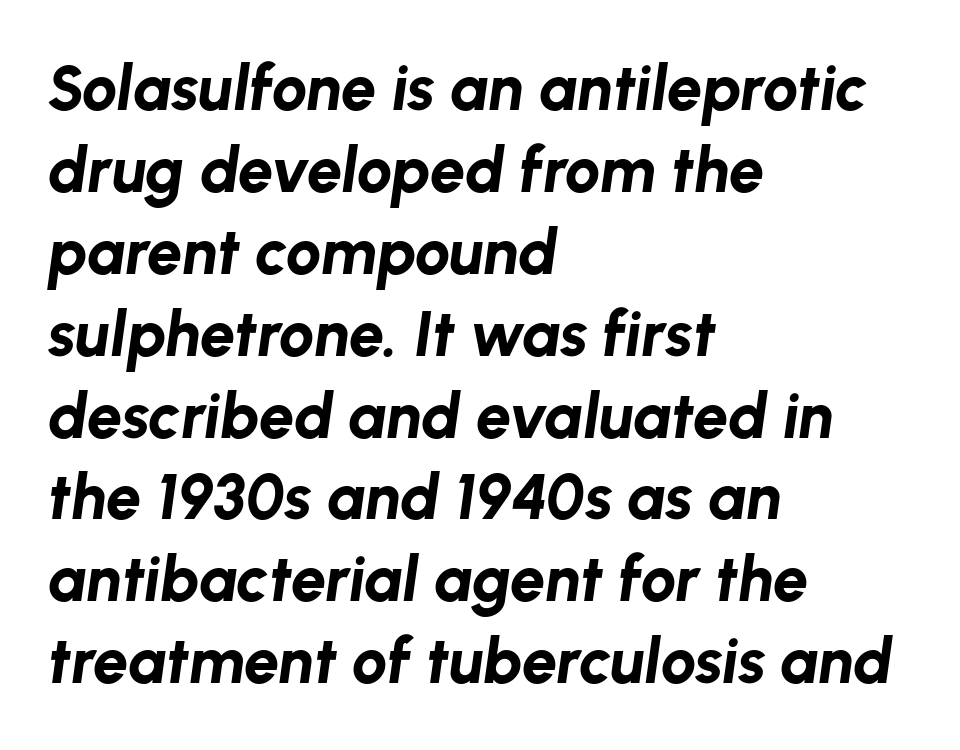
The paragraph shown leans on its left margin. Default kerning and tracking; the words read as compact shapes. As a designer I'd log this as weight 700, bold. Interline gaps are of average width in this sample.
